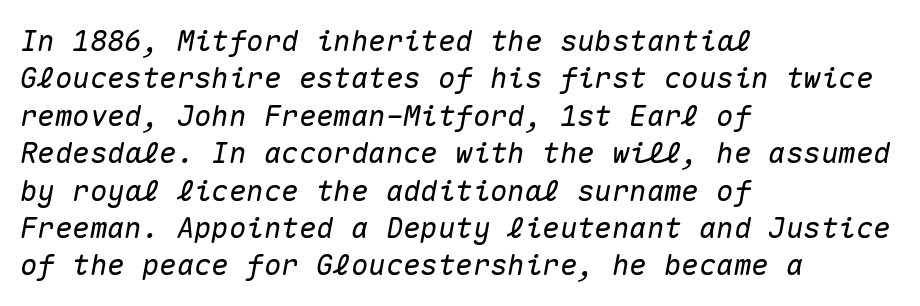
Each row of text sits above clean, open space. Each word holds together tightly as a unit, with standard inter-letter gaps. Do the characters align in a grid? Yes, the font is monospaced. The passage shown leans; its letterforms are oblique. The rows are spaced the way most documents space them.
